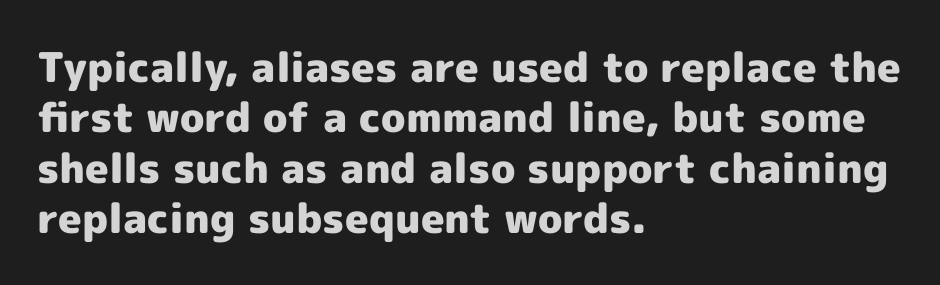
The compositor pushed each line to the left boundary. The specimen omits any rule beneath the text block's lines. Rendered with straight, roman letterforms. The face used here is proportionally spaced, like ordinary book or web type.
